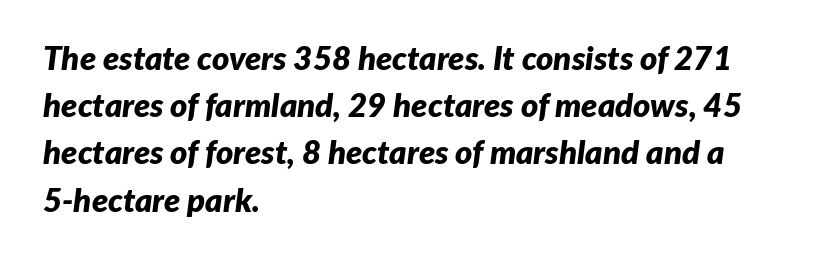
{"italic": "yes", "lean": "right", "slant_degrees": 7, "bold": "yes", "weight": "bold", "width": "normal", "stroke_contrast": "low", "x_height": "medium", "monospaced": "no", "underline": "no", "align": "left", "line_spacing": "normal", "line_spacing_ratio": 1.43, "letter_spacing": "normal", "letter_spacing_em": 0.0, "glyph_px": 33}
